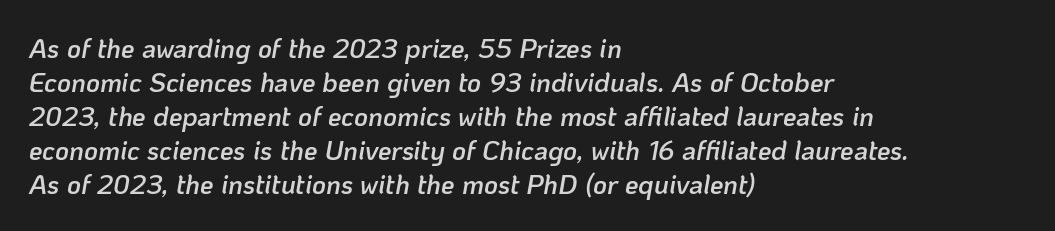
Q: Is the text bold? A: Semi-bold.
Q: Is the text italic (slanted)? A: Yes, it leans right by about 10 degrees.
Q: Is the text underlined? A: No.
Q: How is the paragraph aligned? A: Left-aligned.
Q: Is the spacing between letters normal or unusually wide? A: Normal.
Q: Is the spacing between lines tight, normal or loose? A: Normal.
